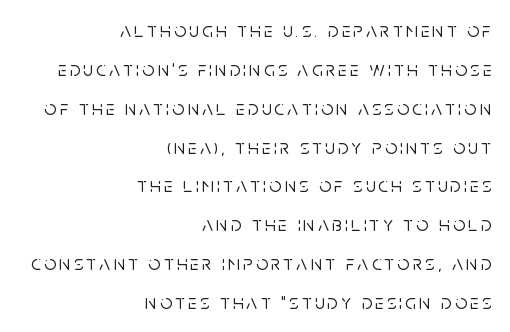
Each line ends at the same right margin while the left side varies. The passage shown is not underscored anywhere. Quick note: not italic, upright.
